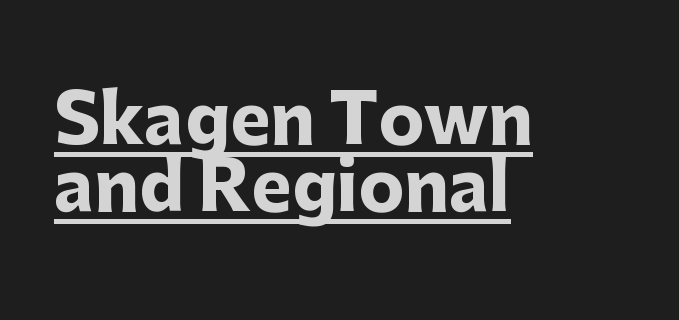
{"serif": "no", "italic": "no", "bold": "yes", "weight": "heavy", "width": "normal", "stroke_contrast": "low", "x_height": "medium", "monospaced": "no", "underline": "yes", "align": "left", "line_spacing": "tight", "line_spacing_ratio": 0.99, "letter_spacing": "normal", "letter_spacing_em": 0.0, "glyph_px": 68}
